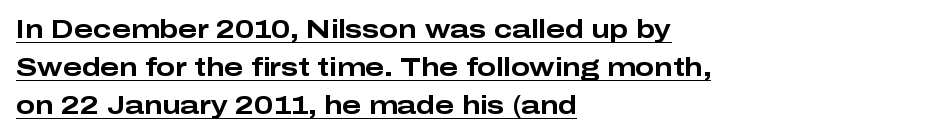
The image shows 25 px bold type, upright; set left-aligned, normal line spacing (1.52x), normal letter spacing, underlined.
